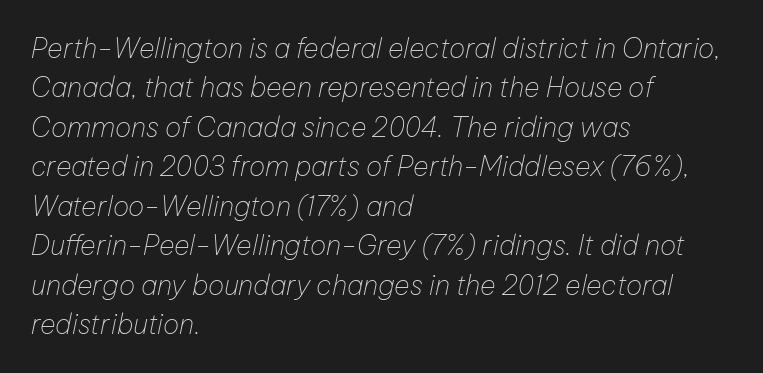
Q: Is the text bold? A: No.
Q: Is the text italic (slanted)? A: Yes, it leans right by about 12 degrees.
Q: Is the text underlined? A: No.
Q: How is the paragraph aligned? A: Left-aligned.
Q: Is the spacing between letters normal or unusually wide? A: Normal.
Q: Is the spacing between lines tight, normal or loose? A: Normal.
